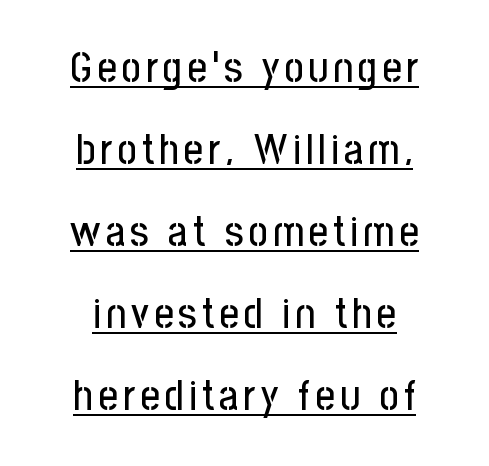
The image shows 42 px condensed sans-serif type, upright; set centered, loose line spacing (1.95x), underlined; low stroke contrast and a medium x-height.
